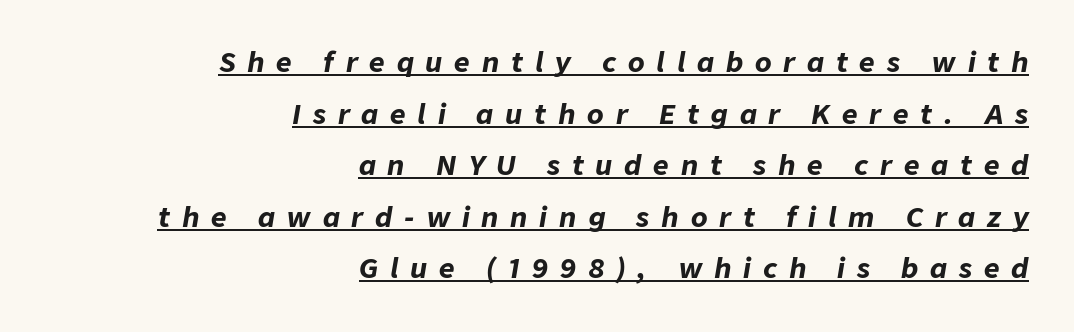
The image shows 27 px bold type, italic (leaning right); set right-aligned, loose line spacing (1.91x), unusually wide letter spacing (+0.44 em), underlined.
